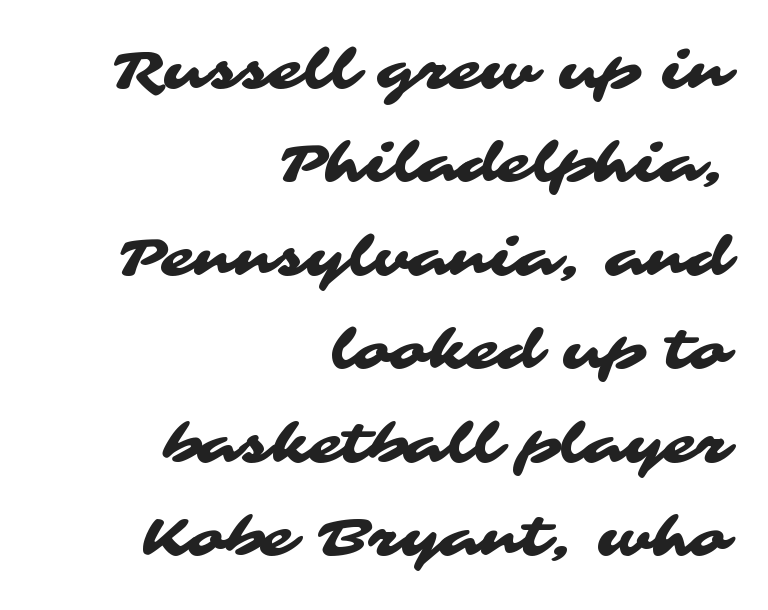
{"serif": "no", "width": "wide", "stroke_contrast": "medium", "x_height": "medium", "monospaced": "no", "underline": "no", "align": "right", "line_spacing_ratio": 1.73, "letter_spacing": "normal", "letter_spacing_em": 0.0, "glyph_px": 54}
